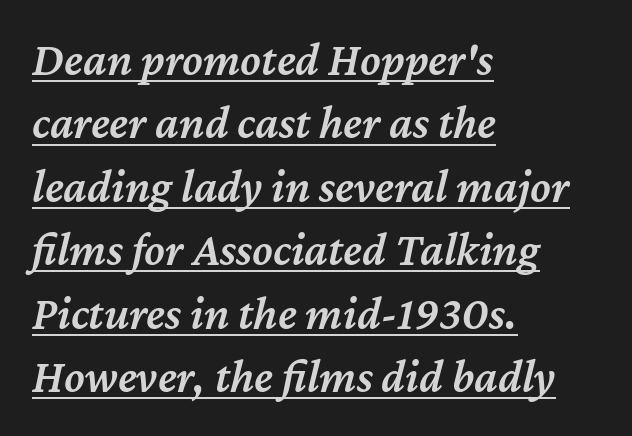
Q: Is the text bold? A: Semi-bold.
Q: Is the text italic (slanted)? A: Yes, it leans right by about 12 degrees.
Q: Is the text underlined? A: Yes.
Q: How is the paragraph aligned? A: Left-aligned.
Q: Is the spacing between letters normal or unusually wide? A: Normal.
Q: Is the spacing between lines tight, normal or loose? A: Normal.
Q: Width (condensed, normal, or wide)? A: Normal.
Q: Stroke contrast? A: Medium.
Q: x-height? A: Medium.
Q: Monospaced? A: No.
